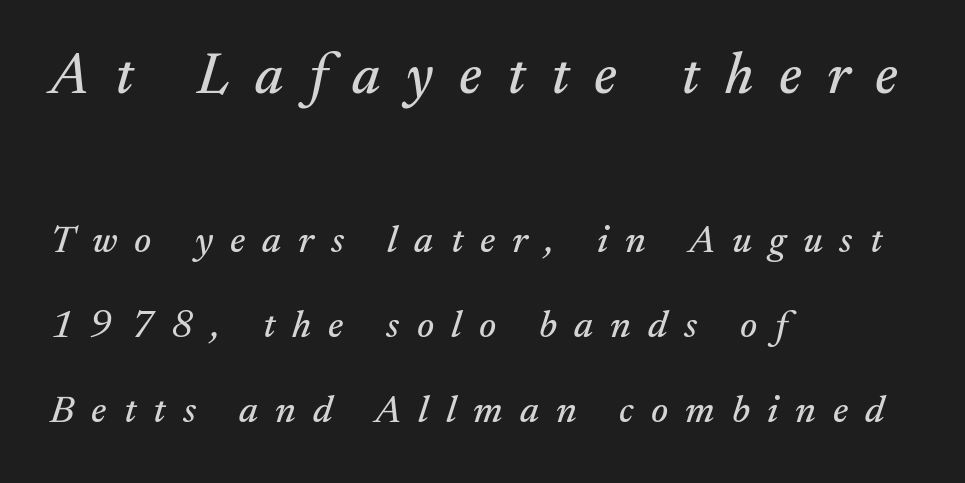
Students, note that the glyphs here are deliberately spaced far apart. The leading is generous, giving the passage an open texture. Just letters on the line, the space beneath them empty. If you drew a line through each stem, it would be angled. This rendering uses left alignment, leaving the right contour irregular.
